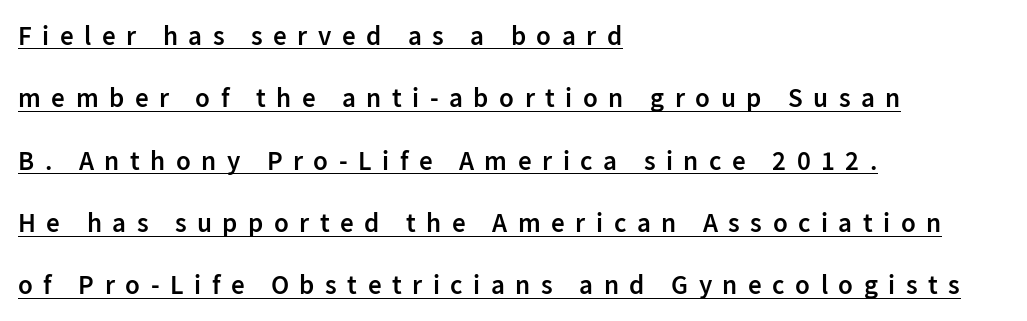
The image shows 27 px text type, upright; set left-aligned, loose line spacing (2.31x), unusually wide letter spacing (+0.39 em), underlined.
